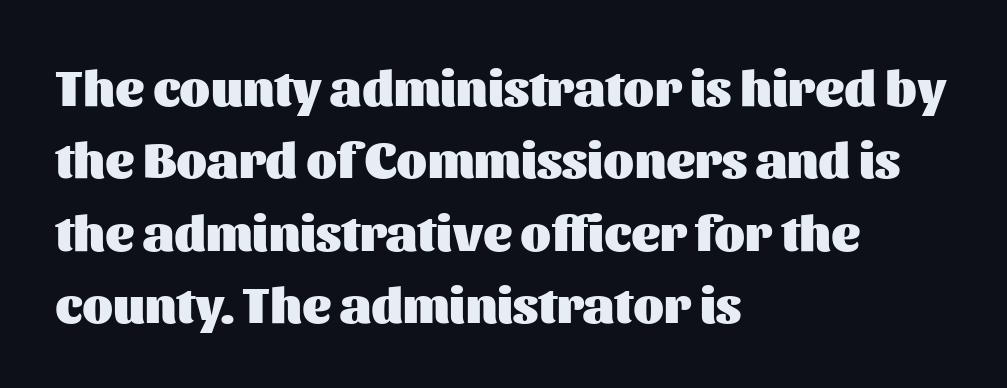
{"serif": "no", "italic": "no", "bold": "yes", "weight": "heavy", "width": "normal", "stroke_contrast": "medium", "x_height": "medium", "monospaced": "no", "underline": "no", "align": "left", "line_spacing": "normal", "line_spacing_ratio": 1.45, "letter_spacing": "normal", "letter_spacing_em": 0.0, "glyph_px": 50}
